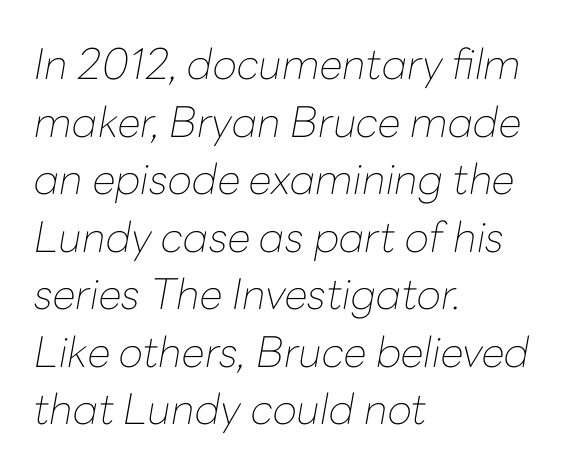
Q: Is the text bold? A: No.
Q: Is the text italic (slanted)? A: Yes, it leans right by about 10 degrees.
Q: Is the text underlined? A: No.
Q: How is the paragraph aligned? A: Left-aligned.
Q: Is the spacing between letters normal or unusually wide? A: Normal.
Q: Is the spacing between lines tight, normal or loose? A: Normal.
Q: Width (condensed, normal, or wide)? A: Normal.
Q: Stroke contrast? A: Low.
Q: x-height? A: Medium.
Q: Monospaced? A: No.
